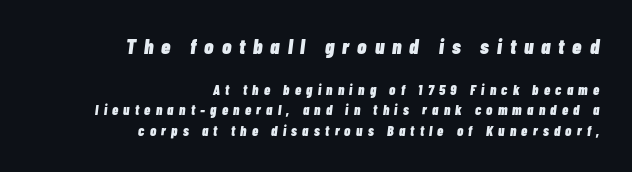
Q: Is the text bold? A: Yes.
Q: Is the text italic (slanted)? A: Yes, it leans right by about 7 degrees.
Q: Is the text underlined? A: No.
Q: How is the paragraph aligned? A: Right-aligned.
Q: Is the spacing between letters normal or unusually wide? A: Unusually wide.
Q: Is the spacing between lines tight, normal or loose? A: Normal.
Q: Which block of text is set in a larger size, the first (top) or the second (bottom)? A: The first (top) one.
